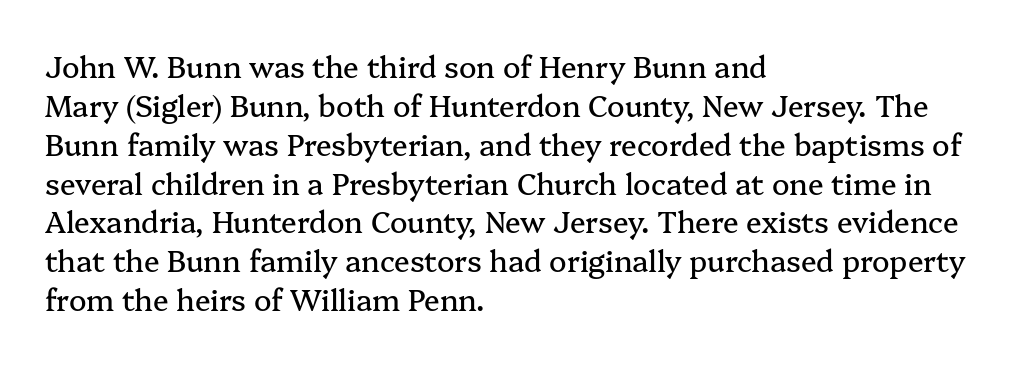
The image shows 29 px serif type, upright; set left-aligned, normal line spacing (1.34x), normal letter spacing, not underlined; medium stroke contrast and a medium x-height.
